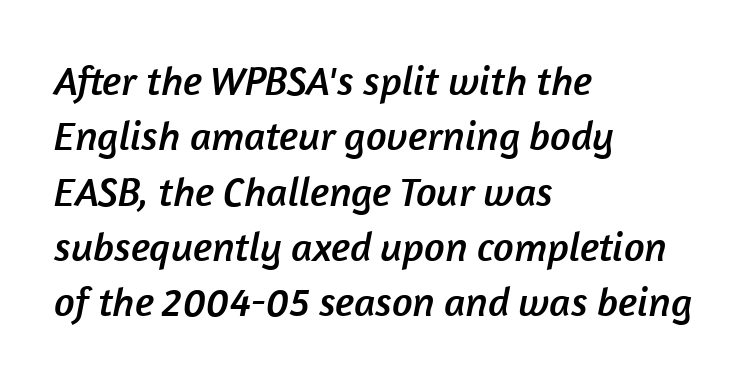
{"serif": "no", "width": "normal", "stroke_contrast": "low", "x_height": "medium", "monospaced": "no", "underline": "no", "align": "left", "line_spacing": "normal", "line_spacing_ratio": 1.35, "letter_spacing": "normal", "letter_spacing_em": 0.0, "glyph_px": 41}
